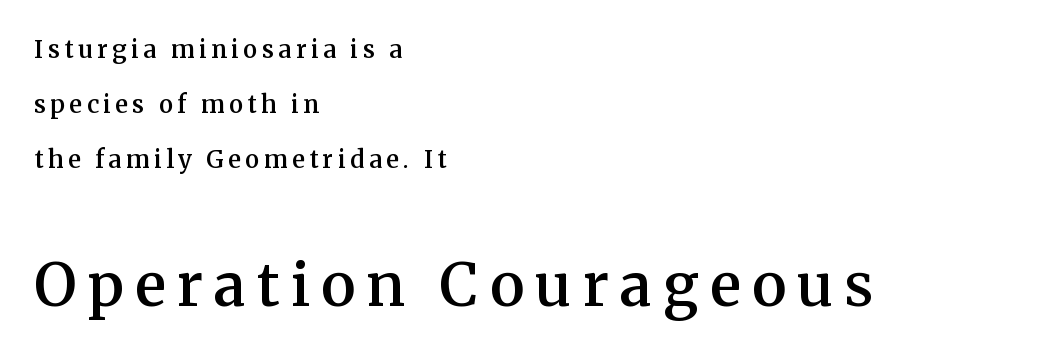
The image shows 59 px semibold serif type, upright; set left-aligned, loose line spacing (2.3x), not underlined; the second (bottom) block is 2.46x larger; medium stroke contrast and a medium x-height.
